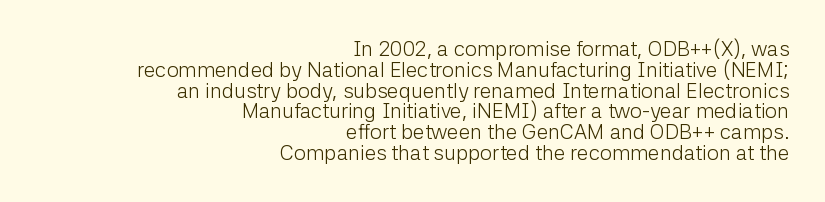
The image shows 21 px text type, upright; set right-aligned, tight line spacing (0.99x), normal letter spacing, not underlined.
